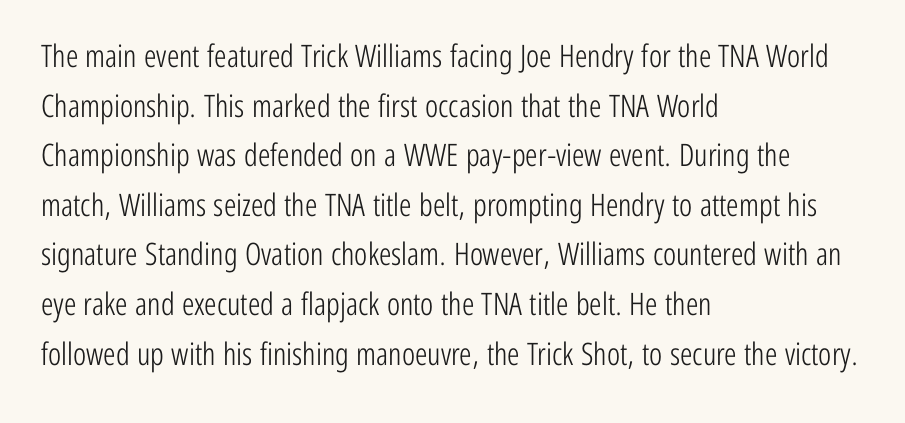
{"serif": "no", "italic": "no", "bold": "no", "weight": "light", "width": "condensed", "stroke_contrast": "low", "x_height": "medium", "monospaced": "no", "underline": "no", "align": "left", "line_spacing": "normal", "line_spacing_ratio": 1.6, "letter_spacing": "normal", "letter_spacing_em": 0.0, "glyph_px": 31}
